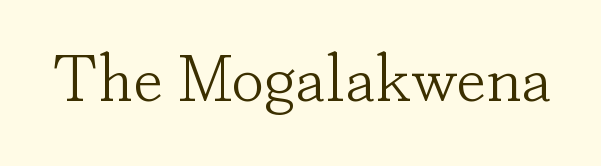
The image shows 66 px light serif type, upright; set normal letter spacing, not underlined; low stroke contrast and a small x-height.
